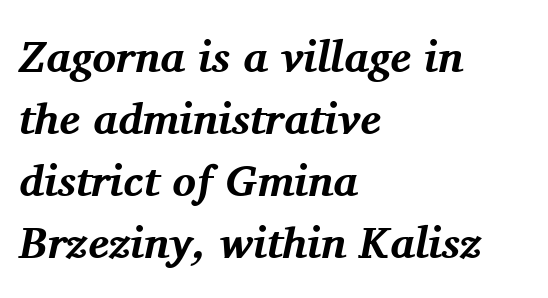
Q: Is the text bold? A: Yes.
Q: Is the text italic (slanted)? A: Yes, it leans right by about 11 degrees.
Q: Is the typeface a serif or a sans-serif typeface? A: Serif.
Q: Is the text underlined? A: No.
Q: How is the paragraph aligned? A: Left-aligned.
Q: Is the spacing between letters normal or unusually wide? A: Normal.
Q: Is the spacing between lines tight, normal or loose? A: Normal.
Q: Width (condensed, normal, or wide)? A: Normal.
Q: Stroke contrast? A: Medium.
Q: x-height? A: Medium.
Q: Monospaced? A: No.
